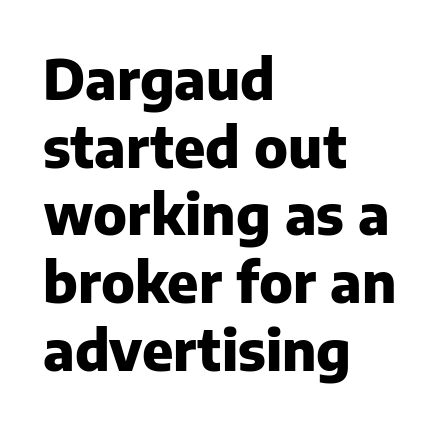
{"serif": "no", "italic": "no", "bold": "yes", "weight": "heavy", "width": "normal", "stroke_contrast": "low", "x_height": "medium", "monospaced": "no", "underline": "no", "align": "left", "line_spacing_ratio": 1.23, "letter_spacing": "normal", "letter_spacing_em": 0.0, "glyph_px": 55}
